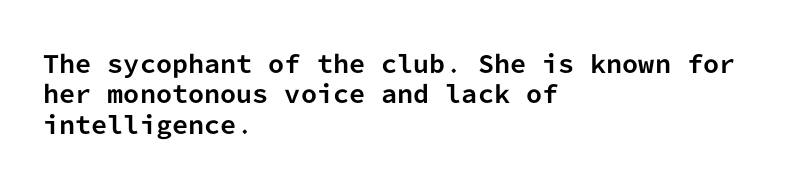
Q: Is the text bold? A: Yes.
Q: Is the text italic (slanted)? A: No, it is upright.
Q: Is the text underlined? A: No.
Q: How is the paragraph aligned? A: Left-aligned.
Q: Is the spacing between letters normal or unusually wide? A: Normal.
Q: Is the spacing between lines tight, normal or loose? A: Normal.
